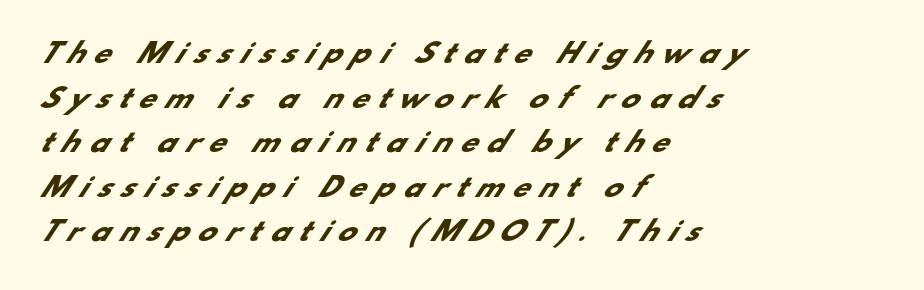
Q: Is the text bold? A: Yes.
Q: Is the text underlined? A: No.
Q: How is the paragraph aligned? A: Left-aligned.
Q: Is the spacing between letters normal or unusually wide? A: Unusually wide.
Q: Is the spacing between lines tight, normal or loose? A: Normal.
